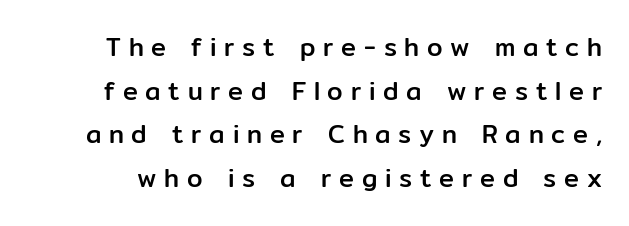
{"italic": "no", "underline": "no", "line_spacing_ratio": 1.75, "letter_spacing": "wide", "letter_spacing_em": 0.31, "glyph_px": 25}
